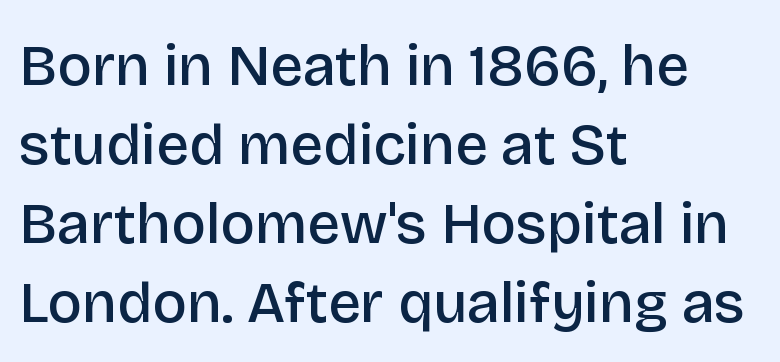
The image shows 58 px semibold sans-serif type, upright; set left-aligned, normal line spacing (1.36x), normal letter spacing, not underlined; low stroke contrast and a large x-height.
